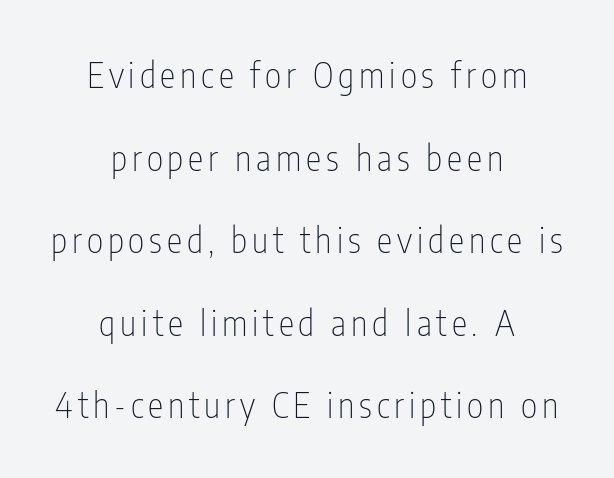
The image shows 35 px thin, condensed sans-serif type, upright; set centered, loose line spacing (2.36x), not underlined; low stroke contrast and a medium x-height.
